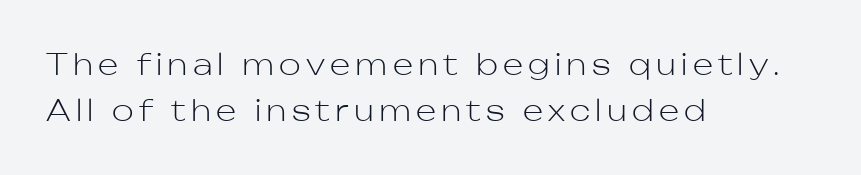
Q: Is the text bold? A: No.
Q: Is the text italic (slanted)? A: No, it is upright.
Q: Is the typeface a serif or a sans-serif typeface? A: Sans-serif.
Q: Is the text underlined? A: No.
Q: How is the paragraph aligned? A: Left-aligned.
Q: Is the spacing between lines tight, normal or loose? A: Normal.
Q: Width (condensed, normal, or wide)? A: Normal.
Q: Stroke contrast? A: Low.
Q: x-height? A: Medium.
Q: Monospaced? A: No.
